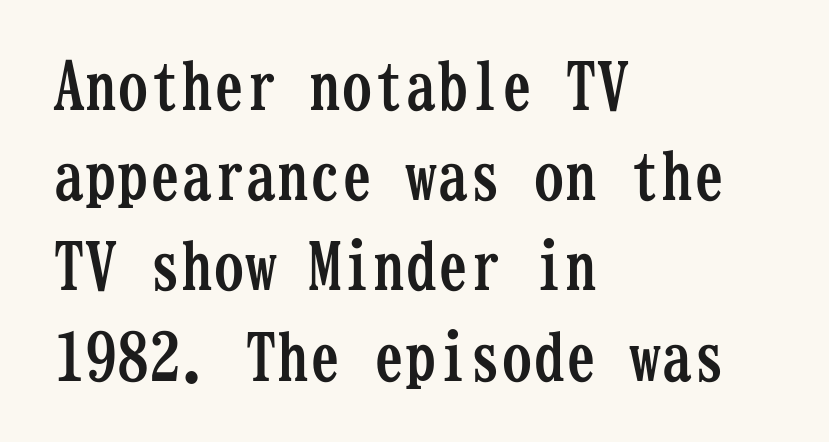
{"serif": "yes", "italic": "no", "bold": "yes", "weight": "semibold", "width": "condensed", "stroke_contrast": "low", "x_height": "medium", "monospaced": "yes", "underline": "no", "align": "left", "line_spacing": "normal", "line_spacing_ratio": 1.41, "letter_spacing": "normal", "letter_spacing_em": 0.0, "glyph_px": 64}
